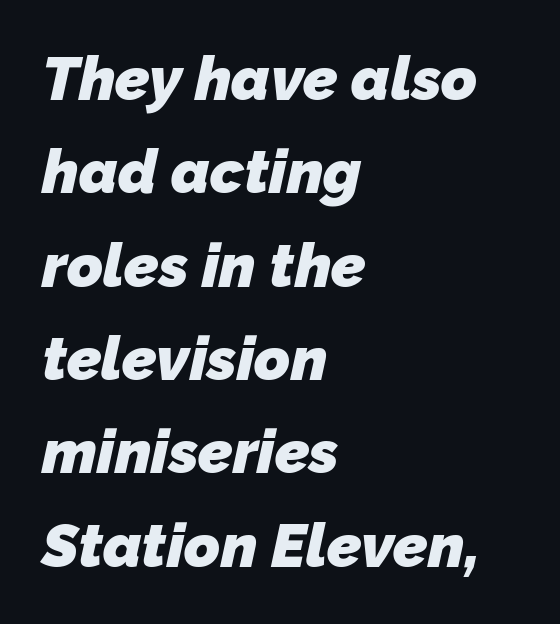
Q: Is the text bold? A: Yes.
Q: Is the typeface a serif or a sans-serif typeface? A: Sans-serif.
Q: Is the text underlined? A: No.
Q: How is the paragraph aligned? A: Left-aligned.
Q: Is the spacing between letters normal or unusually wide? A: Normal.
Q: Is the spacing between lines tight, normal or loose? A: Normal.
Q: Width (condensed, normal, or wide)? A: Normal.
Q: Stroke contrast? A: Low.
Q: x-height? A: Medium.
Q: Monospaced? A: No.
